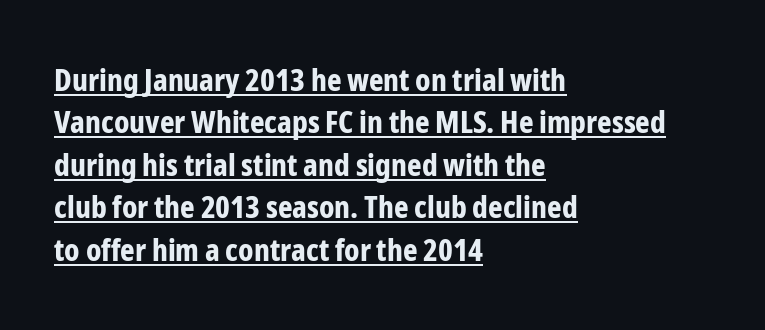
The image shows 31 px bold, condensed sans-serif type, upright; set left-aligned, normal line spacing (1.37x), normal letter spacing, underlined; low stroke contrast and a medium x-height.
